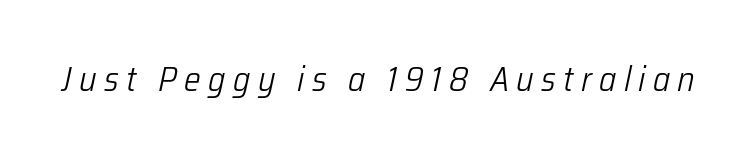
{"italic": "yes", "lean": "right", "slant_degrees": 12, "bold": "no", "weight": "light", "width": "condensed", "stroke_contrast": "low", "x_height": "medium", "monospaced": "no", "underline": "no", "letter_spacing": "wide", "letter_spacing_em": 0.21, "glyph_px": 35}
